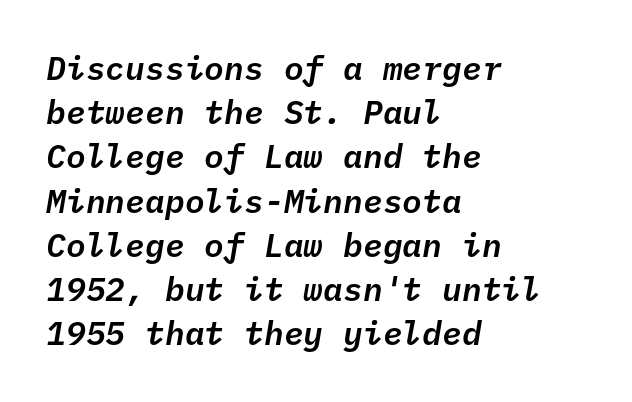
{"italic": "yes", "lean": "right", "slant_degrees": 10, "width": "normal", "stroke_contrast": "low", "x_height": "medium", "monospaced": "yes", "underline": "no", "align": "left", "line_spacing": "normal", "line_spacing_ratio": 1.34, "letter_spacing": "normal", "letter_spacing_em": 0.0, "glyph_px": 33}
